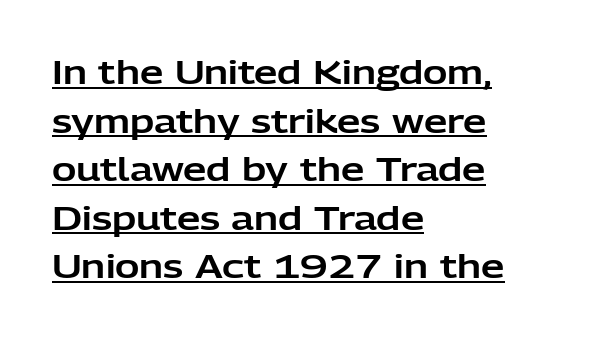
Q: Is the text italic (slanted)? A: No, it is upright.
Q: Is the typeface a serif or a sans-serif typeface? A: Sans-serif.
Q: Is the text underlined? A: Yes.
Q: How is the paragraph aligned? A: Left-aligned.
Q: Is the spacing between letters normal or unusually wide? A: Normal.
Q: Is the spacing between lines tight, normal or loose? A: Normal.
Q: Width (condensed, normal, or wide)? A: Normal.
Q: Stroke contrast? A: Low.
Q: x-height? A: Medium.
Q: Monospaced? A: No.
